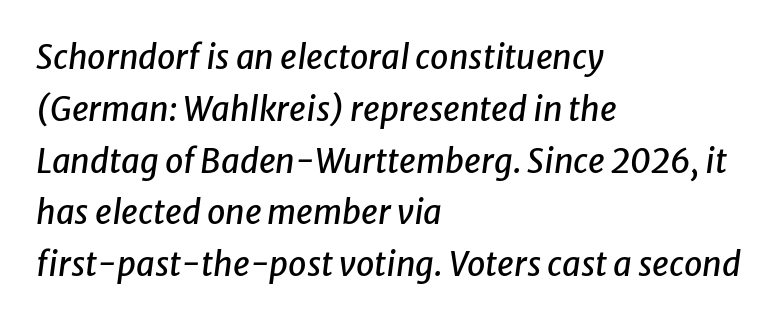
Q: Is the text italic (slanted)? A: Yes, it leans right by about 8 degrees.
Q: Is the text underlined? A: No.
Q: How is the paragraph aligned? A: Left-aligned.
Q: Is the spacing between letters normal or unusually wide? A: Normal.
Q: Is the spacing between lines tight, normal or loose? A: Normal.
Q: Width (condensed, normal, or wide)? A: Normal.
Q: Stroke contrast? A: Low.
Q: x-height? A: Medium.
Q: Monospaced? A: No.
